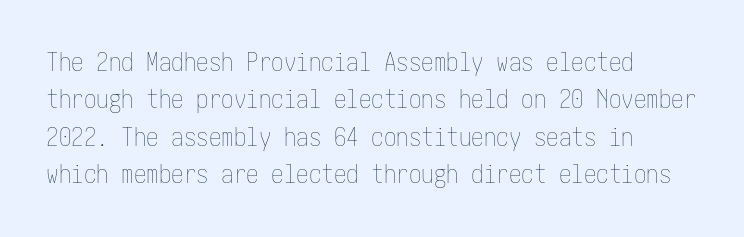
Style check: upright. Descenders are the only things crossing below the line. Stems here are at most as thick as an everyday book face. In terms of letterspacing, this is plain default setting. Vertical spacing — default.
